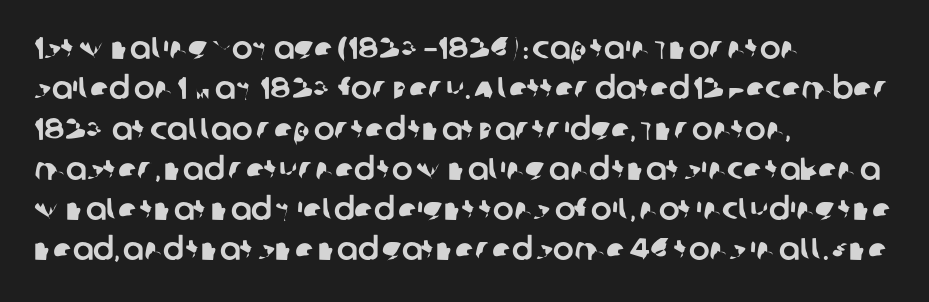
Caption: standard tracking, unaltered. One glance says typical: line gaps are just what's usual. The rendering shows plain stroke endings on the letterforms — a sans-serif design. The rendering uses natural spacing where letterforms have individual widths. Horizontally, the lines are justified to the leading edge only.
